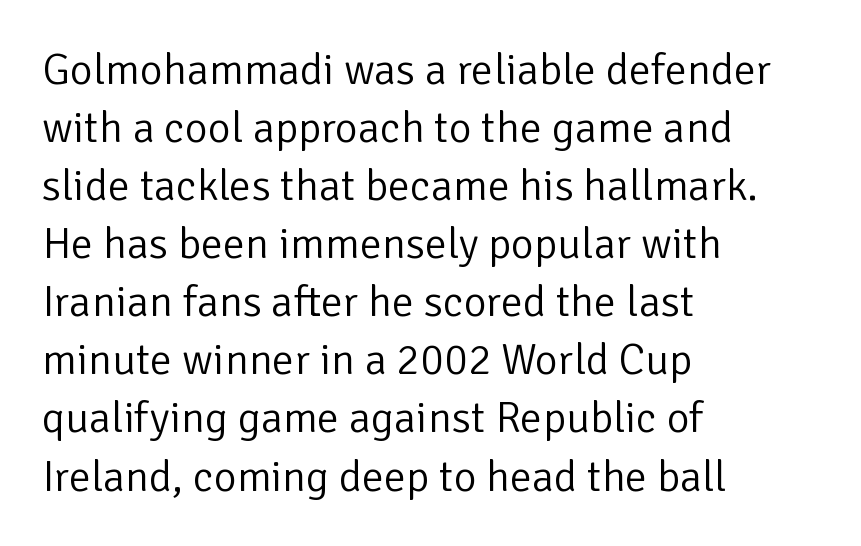
Q: Is the text bold? A: No.
Q: Is the text italic (slanted)? A: No, it is upright.
Q: Is the typeface a serif or a sans-serif typeface? A: Sans-serif.
Q: Is the text underlined? A: No.
Q: How is the paragraph aligned? A: Left-aligned.
Q: Is the spacing between letters normal or unusually wide? A: Normal.
Q: Is the spacing between lines tight, normal or loose? A: Normal.
Q: Width (condensed, normal, or wide)? A: Normal.
Q: Stroke contrast? A: Low.
Q: x-height? A: Medium.
Q: Monospaced? A: No.
